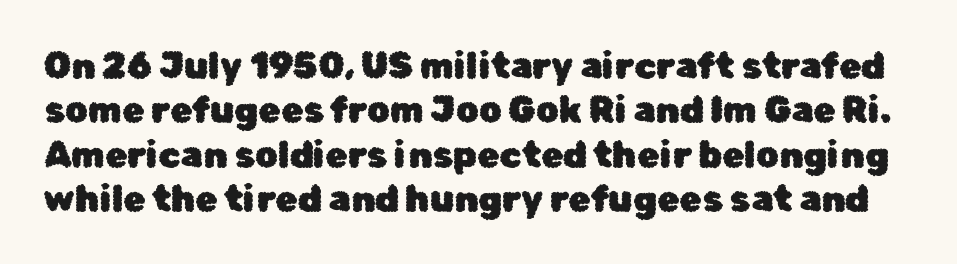
I'd call this a sans setting — the letters go barefoot. The baseline area is clear. Short note: letters normally spaced. A roman cut, with each character standing at attention. You could not count columns in this text — the font is proportionally spaced.
